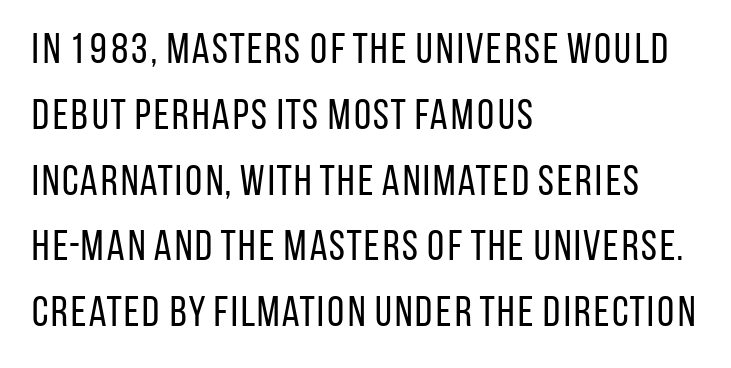
The image shows 43 px regular-weight, condensed sans-serif type, upright; set left-aligned, normal line spacing (1.53x), normal letter spacing, not underlined; low stroke contrast and a large x-height.
